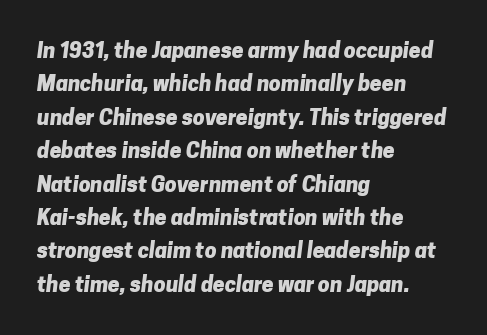
In terms of leading, this rendering sits right in the middle. Check the space under the baseline: it is left empty. What stands out about the letter spacing? Nothing — it is the standard amount. Alignment: flush left. Its strokes are broad and dark, the hallmark of bold type.
